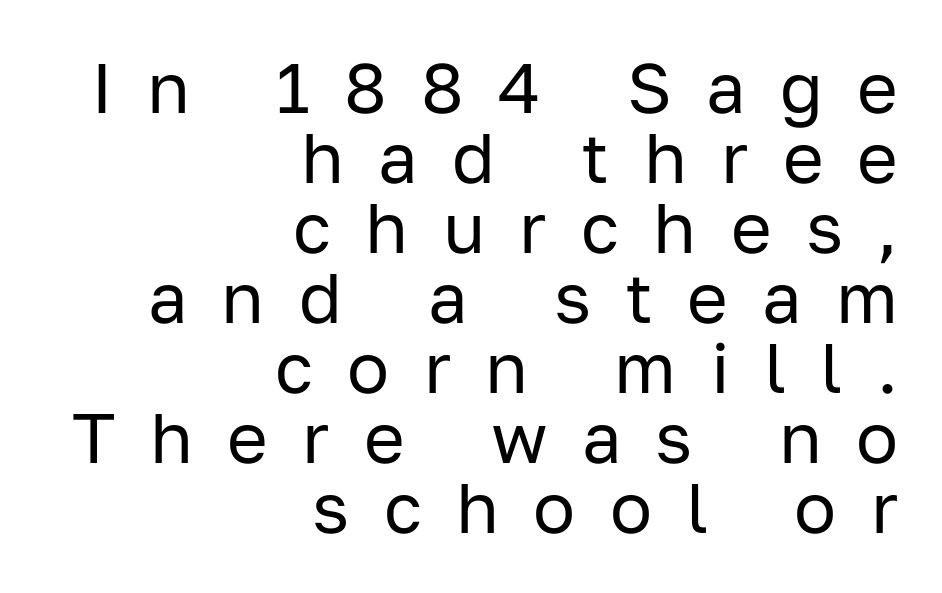
The image shows 70 px regular-weight sans-serif type, upright; set right-aligned, tight line spacing (1.0x), unusually wide letter spacing (+0.49 em), not underlined; low stroke contrast and a medium x-height.
